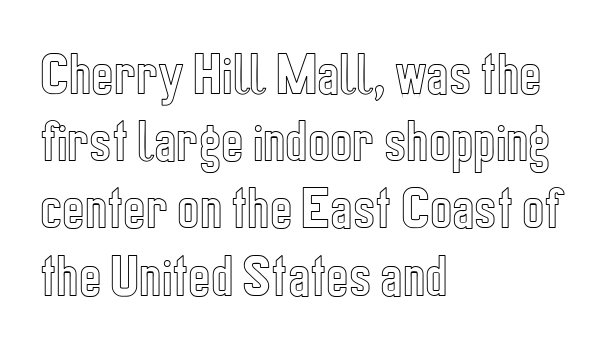
{"italic": "no", "width": "condensed", "x_height": "medium", "monospaced": "no", "underline": "no", "align": "left", "line_spacing": "normal", "line_spacing_ratio": 1.43, "letter_spacing": "normal", "letter_spacing_em": 0.0, "glyph_px": 47}
